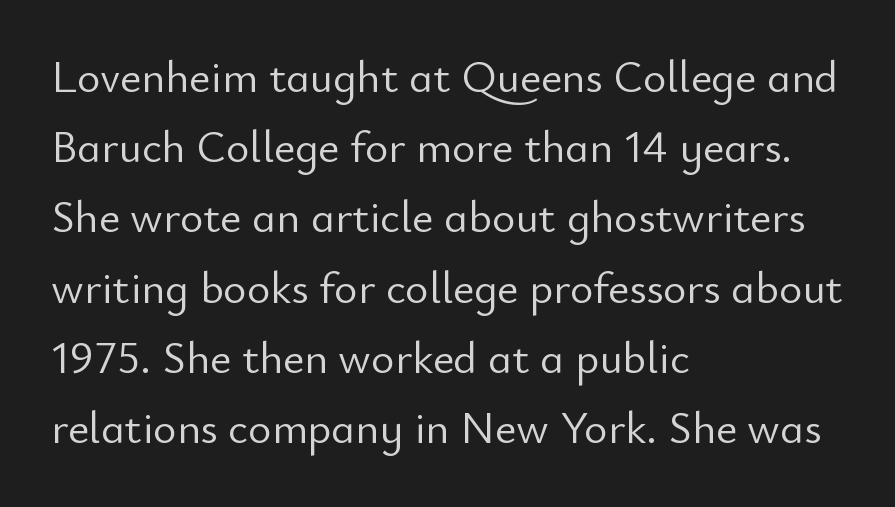
The image shows 45 px light sans-serif type, upright; set left-aligned, normal line spacing (1.56x), normal letter spacing, not underlined; low stroke contrast and a small x-height.
